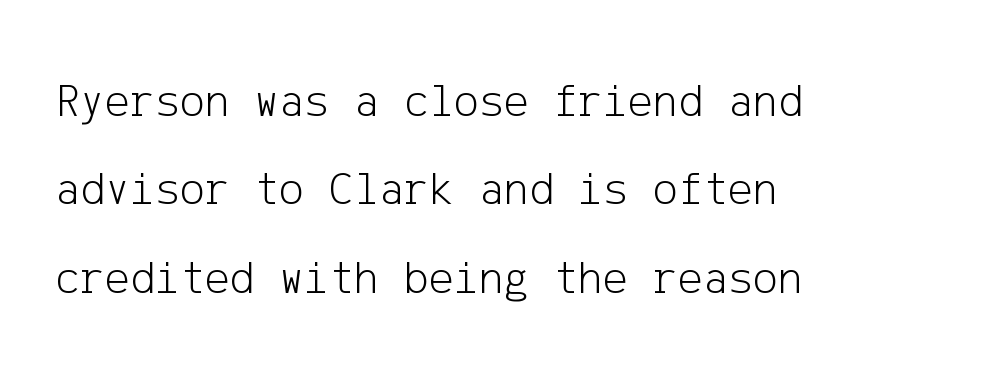
A sans-serif font was chosen for this passage. Unbolded letterforms with no extra heft. Each line starts at the same left margin while the right side varies. The passage shown is not underscored anywhere. The passage shown has conventional tracking throughout.
